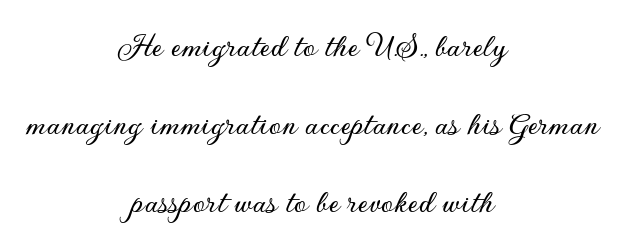
The image shows 35 px sans-serif type; set centered, loose line spacing (2.23x), normal letter spacing, not underlined; low stroke contrast and a small x-height.
